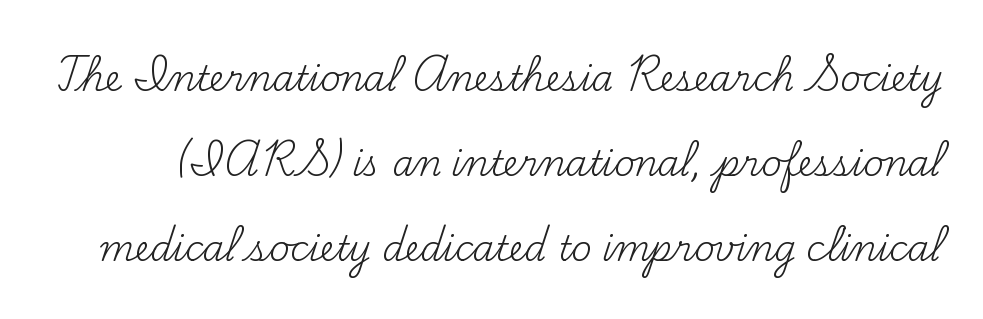
{"serif": "yes", "bold": "no", "weight": "regular", "width": "normal", "stroke_contrast": "medium", "x_height": "small", "monospaced": "no", "underline": "no", "line_spacing": "loose", "line_spacing_ratio": 2.43, "letter_spacing": "normal", "letter_spacing_em": 0.0, "glyph_px": 35}
